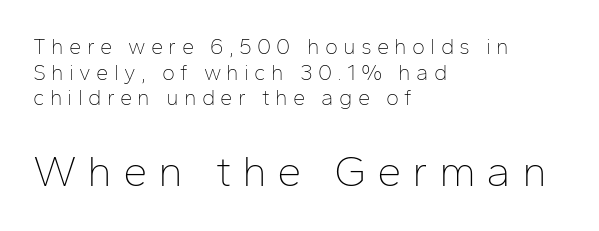
{"serif": "no", "italic": "no", "bold": "no", "weight": "thin", "width": "normal", "stroke_contrast": "low", "x_height": "medium", "monospaced": "no", "underline": "no", "align": "left", "line_spacing_ratio": 1.16, "letter_spacing": "wide", "letter_spacing_em": 0.24, "larger_block": "second", "size_ratio": 2.0, "glyph_px": 44}
